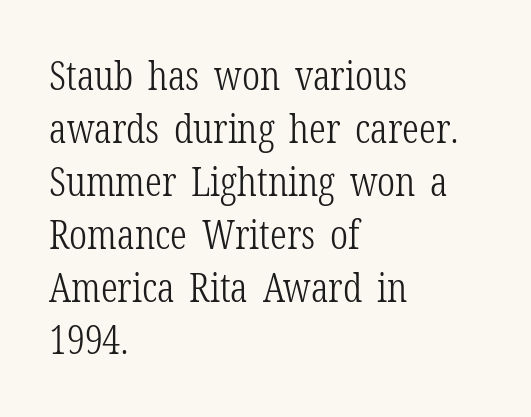
Q: Is the text bold? A: No.
Q: Is the text italic (slanted)? A: No, it is upright.
Q: Is the typeface a serif or a sans-serif typeface? A: Serif.
Q: Is the text underlined? A: No.
Q: How is the paragraph aligned? A: Left-aligned.
Q: Is the spacing between letters normal or unusually wide? A: Normal.
Q: Is the spacing between lines tight, normal or loose? A: Normal.
Q: Width (condensed, normal, or wide)? A: Condensed.
Q: Stroke contrast? A: Low.
Q: x-height? A: Medium.
Q: Monospaced? A: No.
